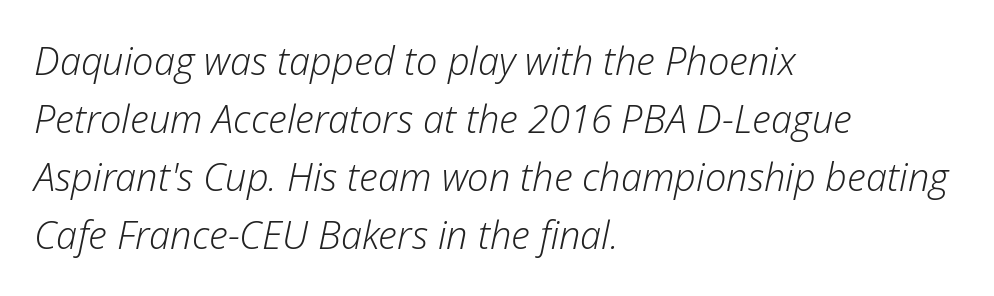
How are the letters spaced? Ordinarily, with no added tracking. Ink coverage per letter is moderate at most. The designer left line spacing at the default. The face used here is proportionally spaced, like ordinary book or web type.
